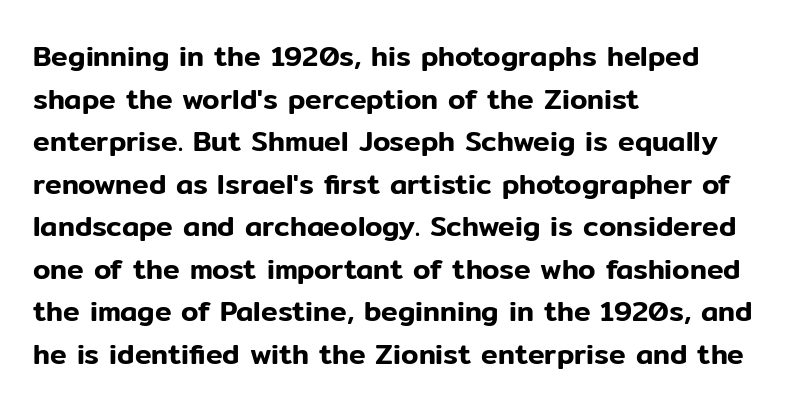
Q: Is the text italic (slanted)? A: No, it is upright.
Q: Is the typeface a serif or a sans-serif typeface? A: Sans-serif.
Q: Is the text underlined? A: No.
Q: How is the paragraph aligned? A: Left-aligned.
Q: Is the spacing between letters normal or unusually wide? A: Normal.
Q: Is the spacing between lines tight, normal or loose? A: Normal.
Q: Width (condensed, normal, or wide)? A: Normal.
Q: Stroke contrast? A: Low.
Q: x-height? A: Medium.
Q: Monospaced? A: No.
